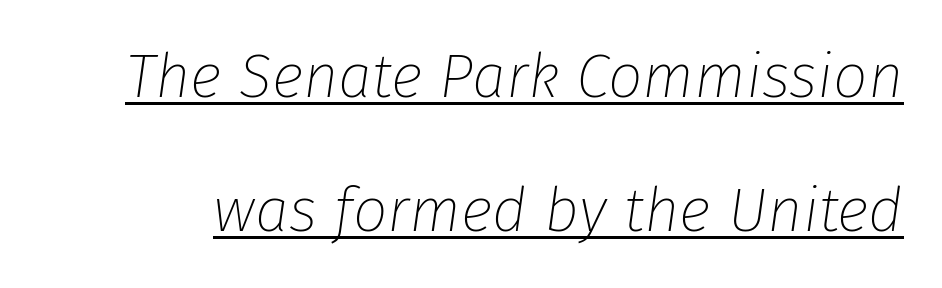
Q: Is the text bold? A: No.
Q: Is the text italic (slanted)? A: Yes, it leans right by about 8 degrees.
Q: Is the text underlined? A: Yes.
Q: Is the spacing between letters normal or unusually wide? A: Normal.
Q: Is the spacing between lines tight, normal or loose? A: Loose.
Q: Width (condensed, normal, or wide)? A: Normal.
Q: Stroke contrast? A: Low.
Q: x-height? A: Medium.
Q: Monospaced? A: No.
